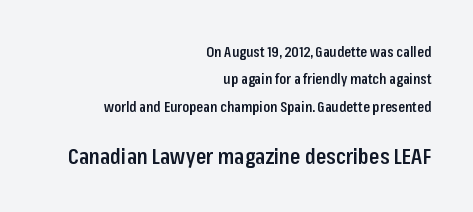
The image shows 21 px text type, upright; set right-aligned, loose line spacing (1.95x), normal letter spacing, not underlined; the second (bottom) block is 1.5x larger.
